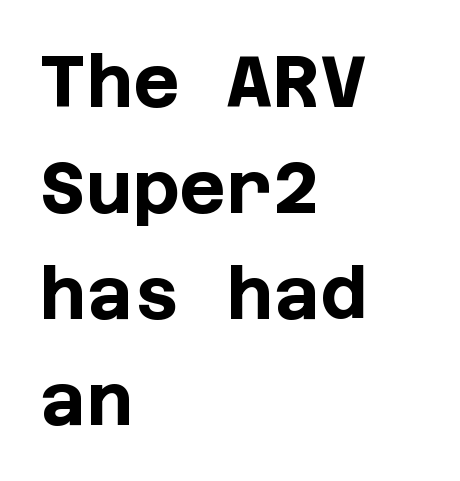
{"serif": "no", "italic": "no", "bold": "yes", "weight": "bold", "width": "normal", "stroke_contrast": "low", "x_height": "large", "underline": "no", "align": "left", "line_spacing": "normal", "line_spacing_ratio": 1.47, "letter_spacing": "normal", "letter_spacing_em": 0.0, "glyph_px": 72}
